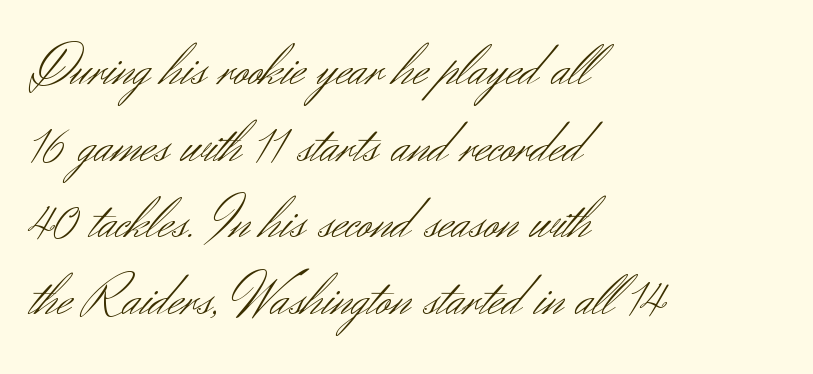
Q: Is the text bold? A: No.
Q: Is the text italic (slanted)? A: Yes.
Q: Is the typeface a serif or a sans-serif typeface? A: Sans-serif.
Q: Is the text underlined? A: No.
Q: How is the paragraph aligned? A: Left-aligned.
Q: Is the spacing between letters normal or unusually wide? A: Normal.
Q: Is the spacing between lines tight, normal or loose? A: Normal.
Q: Width (condensed, normal, or wide)? A: Normal.
Q: Stroke contrast? A: Medium.
Q: x-height? A: Small.
Q: Monospaced? A: No.
